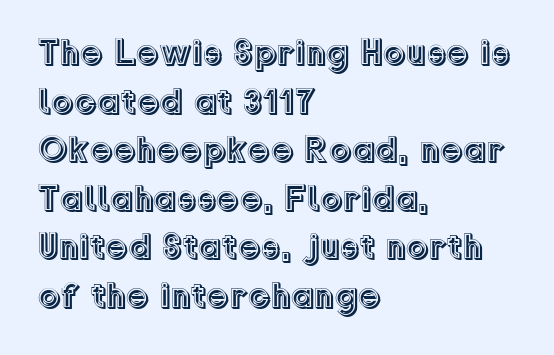
Look at the tracking — it's just the regular setting, nothing added. Descender tails drop into unmarked territory. This is the regular roman posture of the typeface. Compared with a centered layout, this one pins lines to the left instead.
